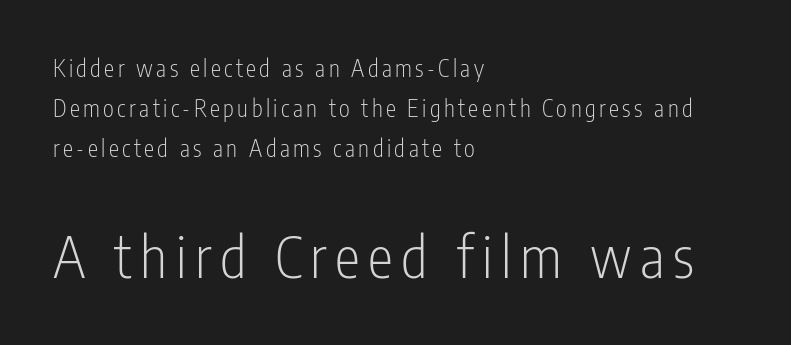
Q: Is the text bold? A: No.
Q: Is the text italic (slanted)? A: No, it is upright.
Q: Is the typeface a serif or a sans-serif typeface? A: Sans-serif.
Q: Is the text underlined? A: No.
Q: How is the paragraph aligned? A: Left-aligned.
Q: Which block of text is set in a larger size, the first (top) or the second (bottom)? A: The second (bottom) one.
Q: Width (condensed, normal, or wide)? A: Condensed.
Q: Stroke contrast? A: Low.
Q: x-height? A: Medium.
Q: Monospaced? A: No.
